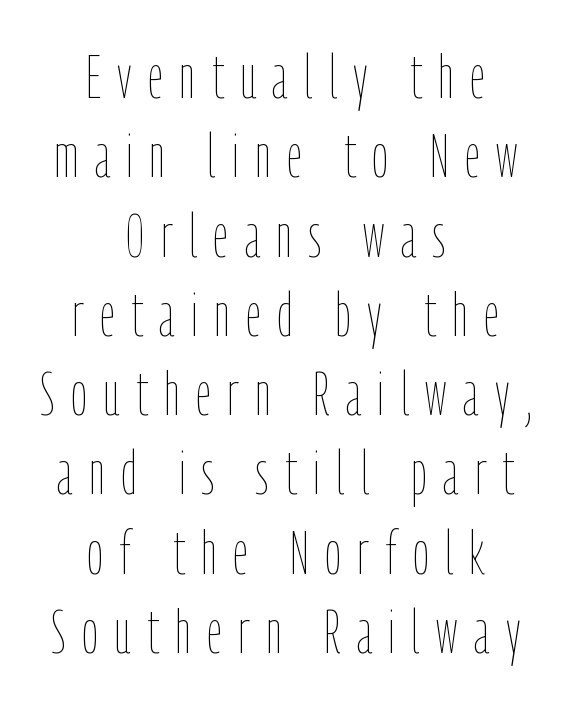
The image shows 61 px thin, condensed type, upright; set centered, normal line spacing (1.3x), unusually wide letter spacing (+0.27 em), not underlined; low stroke contrast and a medium x-height.
